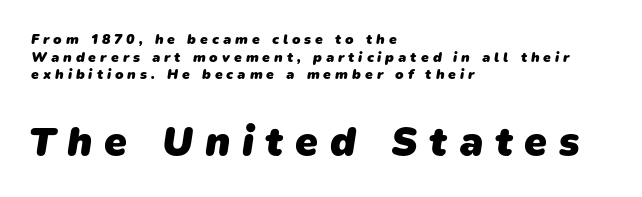
{"serif": "no", "bold": "yes", "weight": "heavy", "width": "normal", "stroke_contrast": "low", "x_height": "medium", "monospaced": "no", "underline": "no", "align": "left", "line_spacing": "normal", "line_spacing_ratio": 1.26, "letter_spacing": "wide", "letter_spacing_em": 0.28, "larger_block": "second", "size_ratio": 2.93, "glyph_px": 41}
